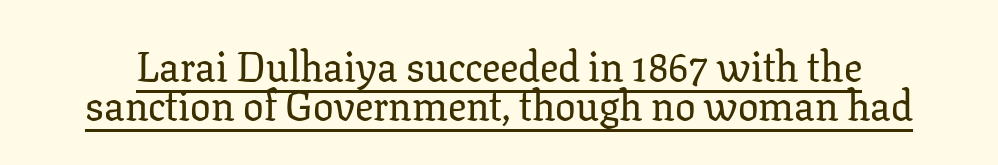
{"serif": "yes", "italic": "no", "width": "normal", "stroke_contrast": "low", "x_height": "medium", "monospaced": "no", "underline": "yes", "line_spacing": "tight", "line_spacing_ratio": 0.96, "letter_spacing": "normal", "letter_spacing_em": 0.0, "glyph_px": 41}
